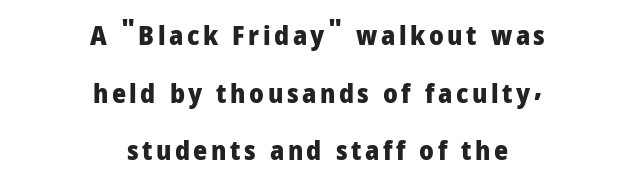
{"italic": "no", "bold": "yes", "underline": "no", "align": "center", "line_spacing": "loose", "line_spacing_ratio": 2.13, "glyph_px": 27}
